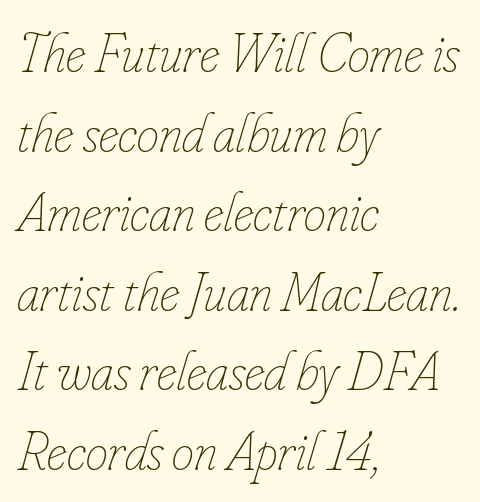
The image shows 56 px thin, condensed type, italic (leaning right); set left-aligned, normal line spacing (1.42x), normal letter spacing, not underlined; low stroke contrast and a small x-height.
